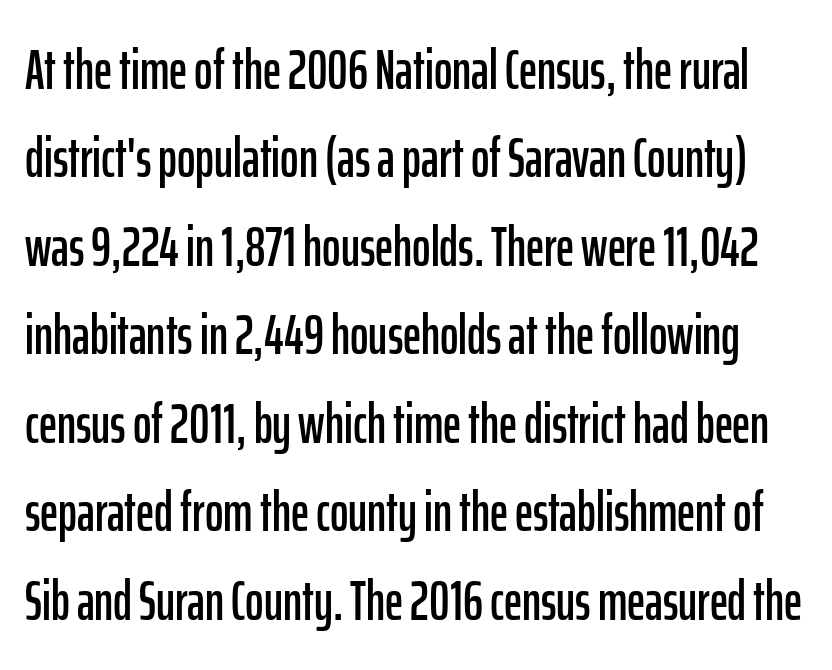
{"serif": "no", "italic": "no", "width": "condensed", "stroke_contrast": "low", "x_height": "medium", "monospaced": "no", "underline": "no", "line_spacing": "normal", "line_spacing_ratio": 1.58, "letter_spacing": "normal", "letter_spacing_em": 0.0, "glyph_px": 56}
